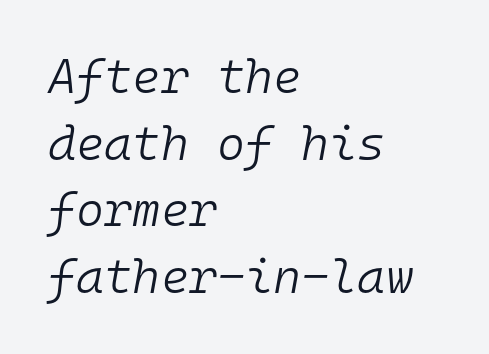
The image shows 48 px light type, italic (leaning right), monospaced; set left-aligned, normal line spacing (1.39x), normal letter spacing, not underlined; low stroke contrast and a medium x-height.
